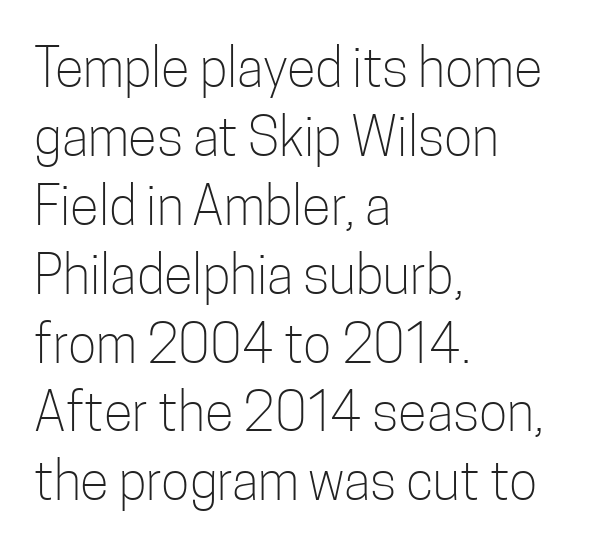
Q: Is the text bold? A: No.
Q: Is the text italic (slanted)? A: No, it is upright.
Q: Is the typeface a serif or a sans-serif typeface? A: Sans-serif.
Q: Is the text underlined? A: No.
Q: How is the paragraph aligned? A: Left-aligned.
Q: Is the spacing between letters normal or unusually wide? A: Normal.
Q: Is the spacing between lines tight, normal or loose? A: Normal.
Q: Width (condensed, normal, or wide)? A: Condensed.
Q: Stroke contrast? A: Low.
Q: x-height? A: Medium.
Q: Monospaced? A: No.
